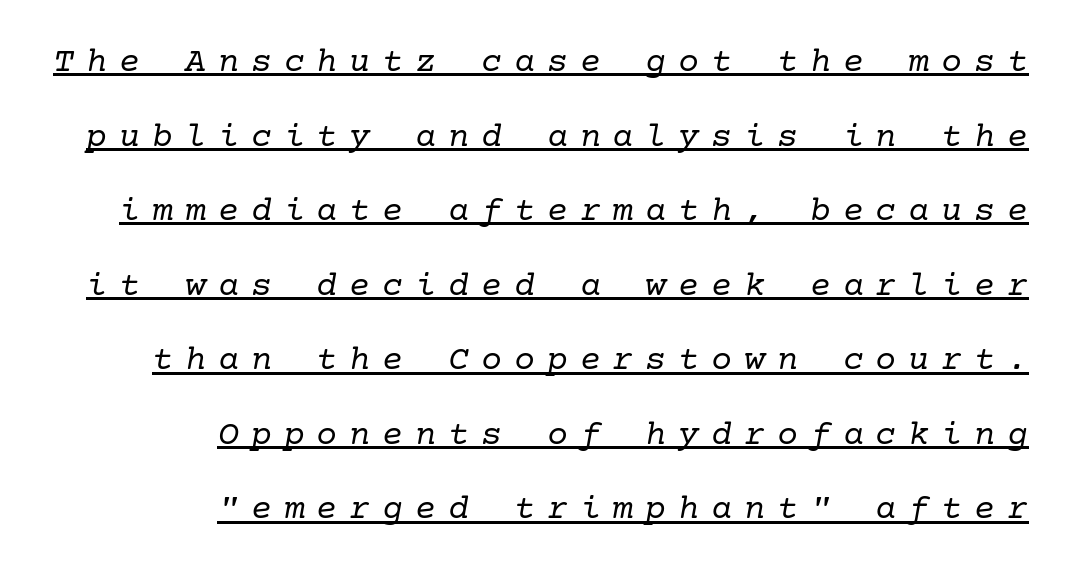
Q: Is the text bold? A: No.
Q: Is the text italic (slanted)? A: Yes, it leans right by about 10 degrees.
Q: Is the typeface a serif or a sans-serif typeface? A: Serif.
Q: Is the text underlined? A: Yes.
Q: How is the paragraph aligned? A: Right-aligned.
Q: Is the spacing between letters normal or unusually wide? A: Unusually wide.
Q: Is the spacing between lines tight, normal or loose? A: Loose.
Q: Width (condensed, normal, or wide)? A: Normal.
Q: Stroke contrast? A: Low.
Q: x-height? A: Medium.
